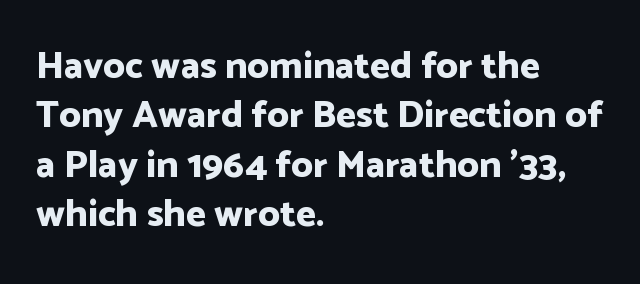
Q: Is the text bold? A: Yes.
Q: Is the text italic (slanted)? A: No, it is upright.
Q: Is the typeface a serif or a sans-serif typeface? A: Sans-serif.
Q: Is the text underlined? A: No.
Q: How is the paragraph aligned? A: Left-aligned.
Q: Is the spacing between letters normal or unusually wide? A: Normal.
Q: Is the spacing between lines tight, normal or loose? A: Normal.
Q: Width (condensed, normal, or wide)? A: Normal.
Q: Stroke contrast? A: Low.
Q: x-height? A: Medium.
Q: Monospaced? A: No.
